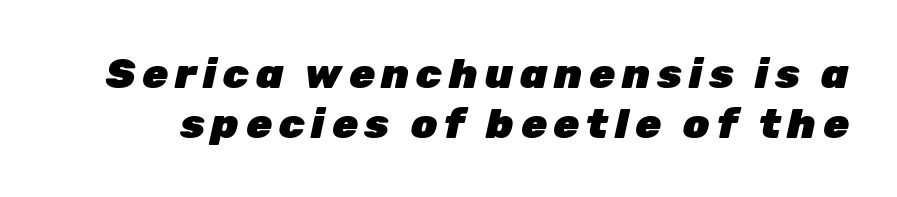
Q: Is the text bold? A: Yes.
Q: Is the text italic (slanted)? A: Yes, it leans right by about 12 degrees.
Q: Is the text underlined? A: No.
Q: Width (condensed, normal, or wide)? A: Normal.
Q: Stroke contrast? A: Low.
Q: x-height? A: Medium.
Q: Monospaced? A: No.
